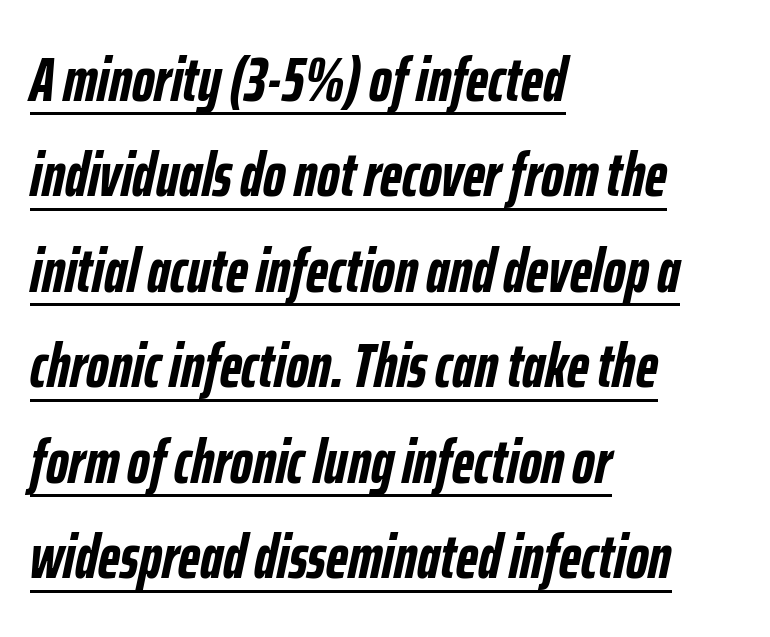
Q: Is the text bold? A: Yes.
Q: Is the text italic (slanted)? A: Yes, it leans right by about 12 degrees.
Q: Is the text underlined? A: Yes.
Q: How is the paragraph aligned? A: Left-aligned.
Q: Is the spacing between letters normal or unusually wide? A: Normal.
Q: Is the spacing between lines tight, normal or loose? A: Normal.
Q: Width (condensed, normal, or wide)? A: Condensed.
Q: Stroke contrast? A: Low.
Q: x-height? A: Medium.
Q: Monospaced? A: No.
